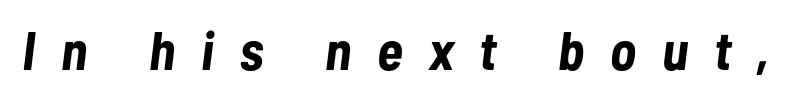
The image shows 54 px bold, condensed type, italic (leaning right); set unusually wide letter spacing (+0.48 em), not underlined; low stroke contrast and a medium x-height.
